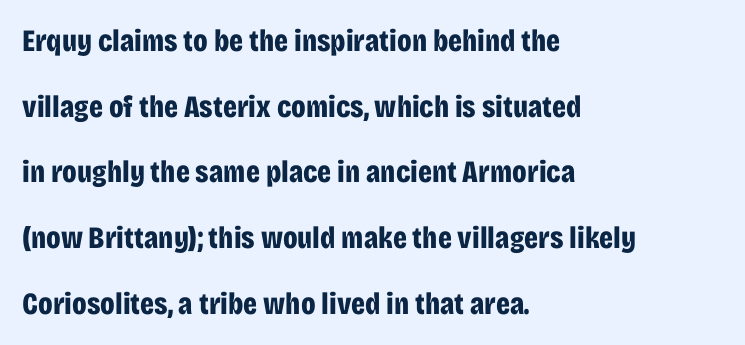
Q: Is the text bold? A: Yes.
Q: Is the text italic (slanted)? A: No, it is upright.
Q: Is the typeface a serif or a sans-serif typeface? A: Sans-serif.
Q: Is the text underlined? A: No.
Q: How is the paragraph aligned? A: Left-aligned.
Q: Is the spacing between letters normal or unusually wide? A: Normal.
Q: Is the spacing between lines tight, normal or loose? A: Loose.
Q: Width (condensed, normal, or wide)? A: Condensed.
Q: Stroke contrast? A: Low.
Q: x-height? A: Large.
Q: Monospaced? A: No.
